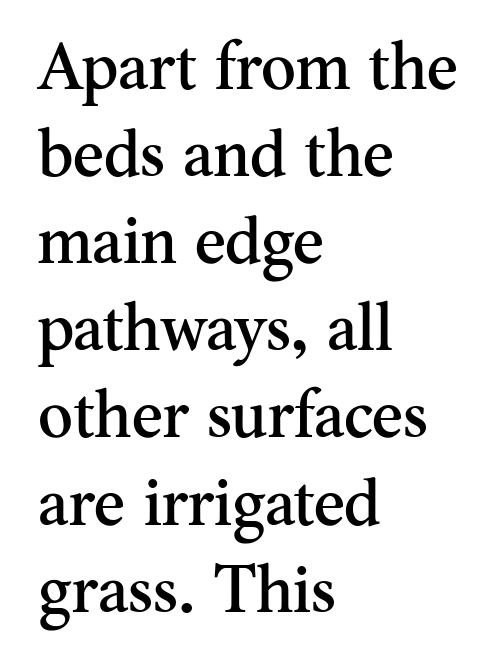
The image shows 66 px serif type, upright; set left-aligned, normal line spacing (1.32x), normal letter spacing, not underlined; medium stroke contrast and a small x-height.
